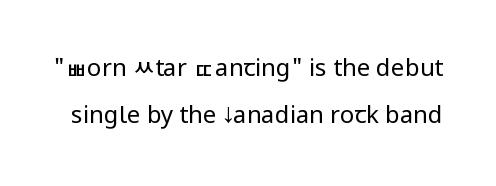
Q: Is the text bold? A: No.
Q: Is the text italic (slanted)? A: No, it is upright.
Q: Is the text underlined? A: No.
Q: Is the spacing between letters normal or unusually wide? A: Normal.
Q: Is the spacing between lines tight, normal or loose? A: Loose.
